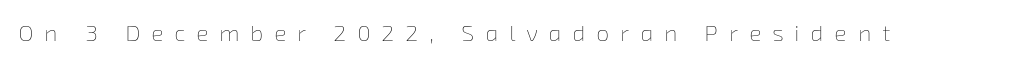
Compared with typical body copy, the letter spacing here is much looser. The zone under the glyphs is completely vacant. Caption: face not bold, strokes unweighted.
